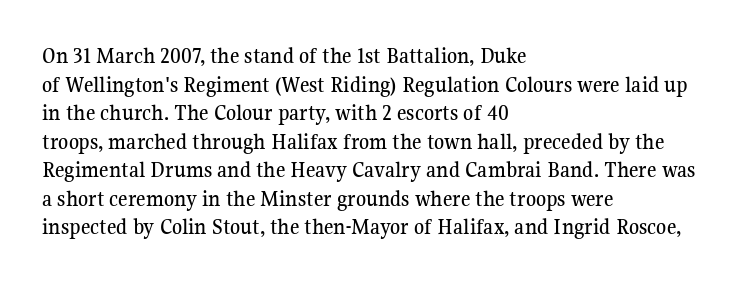
{"italic": "no", "underline": "no", "align": "left", "line_spacing_ratio": 1.24, "letter_spacing": "normal", "letter_spacing_em": 0.0, "glyph_px": 23}
